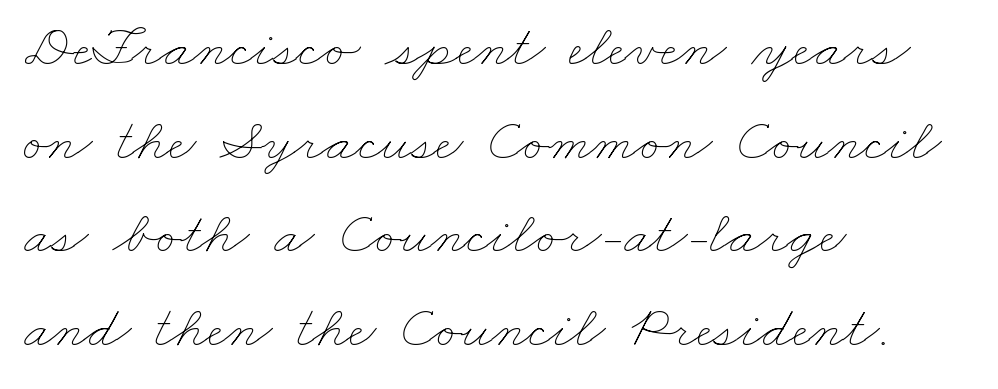
{"bold": "no", "weight": "thin", "width": "wide", "stroke_contrast": "low", "x_height": "small", "monospaced": "no", "underline": "no", "align": "left", "line_spacing": "normal", "line_spacing_ratio": 1.56, "letter_spacing": "normal", "letter_spacing_em": 0.0, "glyph_px": 60}
